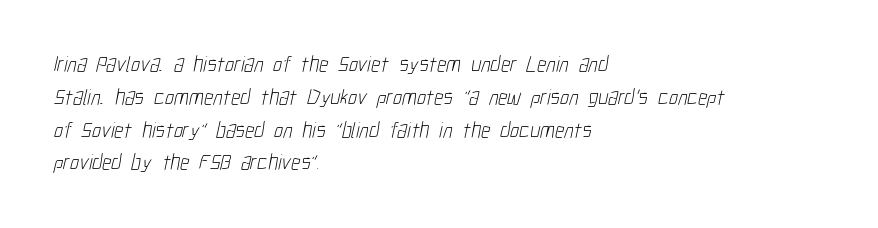
{"bold": "no", "underline": "no", "align": "left", "line_spacing": "normal", "line_spacing_ratio": 1.49, "letter_spacing": "normal", "letter_spacing_em": 0.0, "glyph_px": 22}
